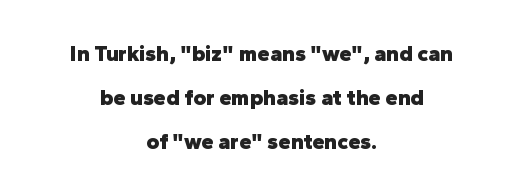
Vertical strokes here are truly vertical. The strip under each line holds only bare page. I'd describe the lettering as bold — thick and assertive. Line spacing here is loose. Reading down the block, each line starts at a different indent, mirrored at its end. Glyph-to-glyph distance matches everyday printed text.
